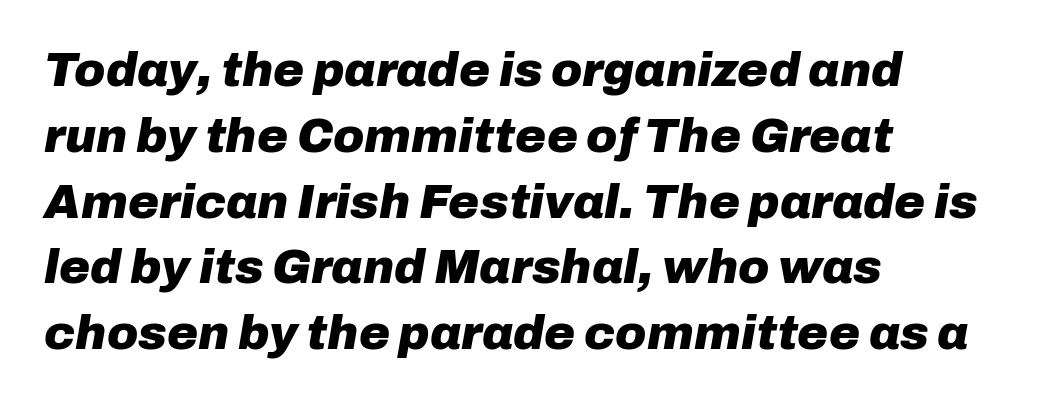
{"italic": "yes", "lean": "right", "slant_degrees": 10, "bold": "yes", "weight": "heavy", "width": "normal", "stroke_contrast": "low", "x_height": "medium", "monospaced": "no", "underline": "no", "align": "left", "line_spacing": "normal", "line_spacing_ratio": 1.4, "letter_spacing": "normal", "letter_spacing_em": 0.0, "glyph_px": 47}
